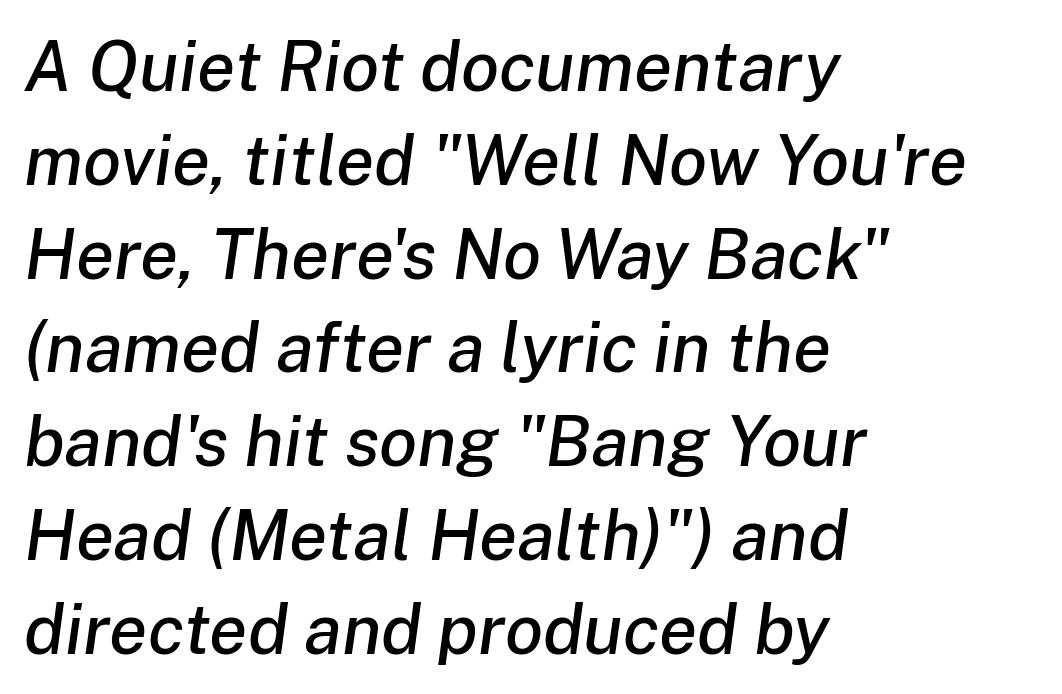
The image shows 70 px text type, italic (leaning right); set left-aligned, normal line spacing (1.34x), normal letter spacing, not underlined; low stroke contrast and a medium x-height.
